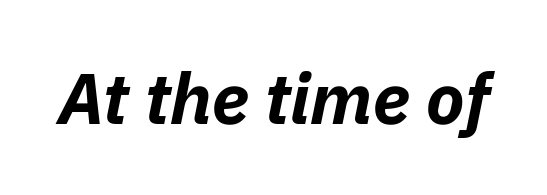
The image shows 71 px bold type, italic (leaning right); set normal letter spacing, not underlined; low stroke contrast and a medium x-height.
